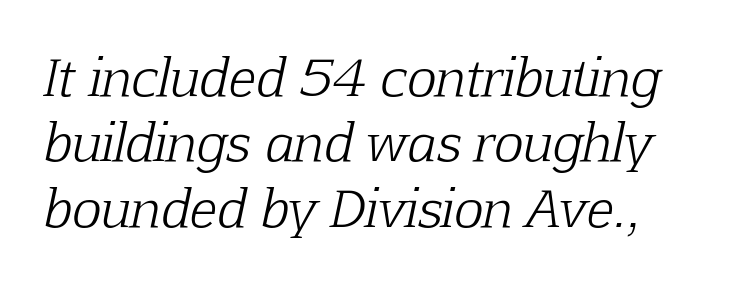
{"serif": "yes", "italic": "yes", "lean": "right", "slant_degrees": 12, "bold": "no", "weight": "light", "width": "normal", "stroke_contrast": "low", "x_height": "medium", "monospaced": "no", "underline": "no", "line_spacing": "normal", "line_spacing_ratio": 1.31, "letter_spacing": "normal", "letter_spacing_em": 0.0, "glyph_px": 50}
